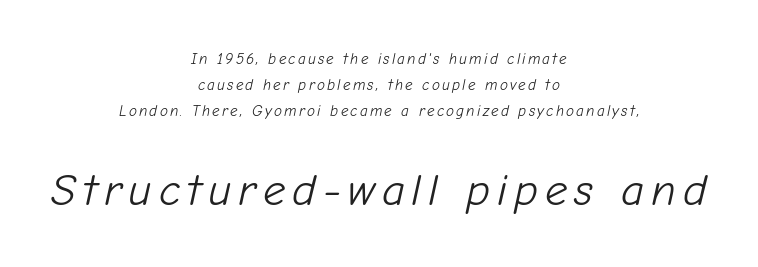
The image shows 45 px light type, italic (leaning right); set centered, line spacing 1.73x, not underlined; the second (bottom) block is 3.0x larger; low stroke contrast and a medium x-height.
